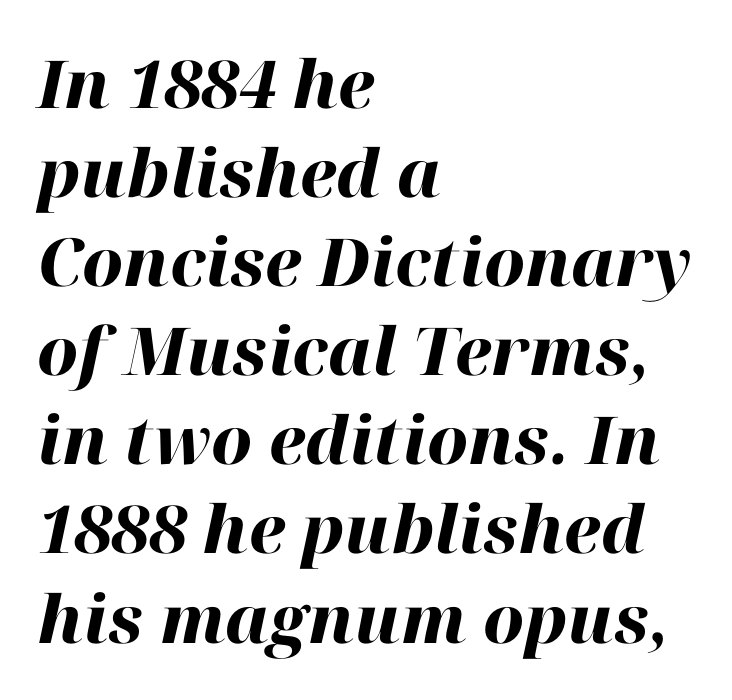
{"italic": "yes", "lean": "right", "slant_degrees": 12, "bold": "yes", "weight": "heavy", "width": "normal", "stroke_contrast": "high", "x_height": "medium", "monospaced": "no", "underline": "no", "align": "left", "line_spacing": "normal", "line_spacing_ratio": 1.35, "letter_spacing": "normal", "letter_spacing_em": 0.0, "glyph_px": 66}
